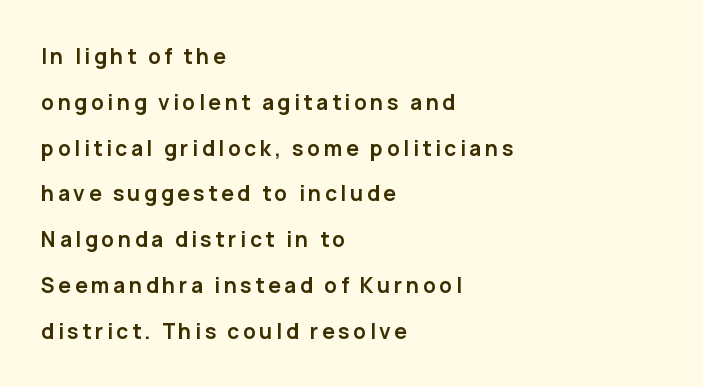
The image shows 21 px bold type, upright; set left-aligned, loose line spacing (2.18x), not underlined.
